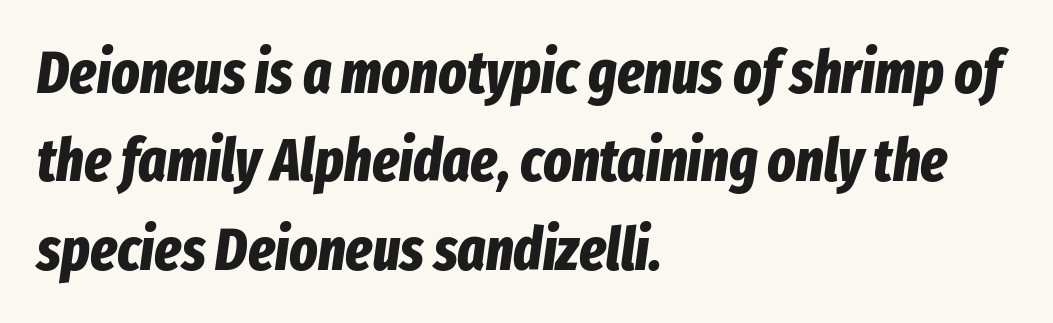
The image shows 59 px bold, condensed type, italic (leaning right); set left-aligned, normal line spacing (1.5x), normal letter spacing, not underlined; low stroke contrast and a medium x-height.
